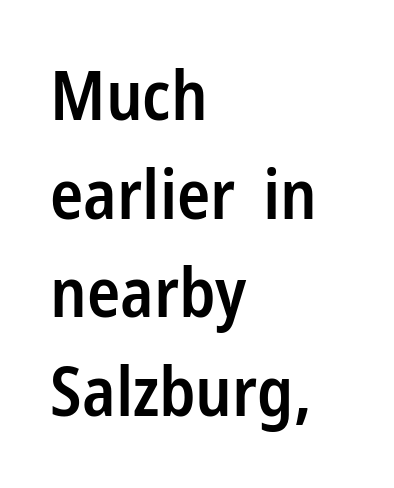
Letter spacing: default. This is roman type, the default non-slanted kind. Caption: multi-line text, flush left, ragged right. A fair bit of extra ink — the face is semibold, not bold.
